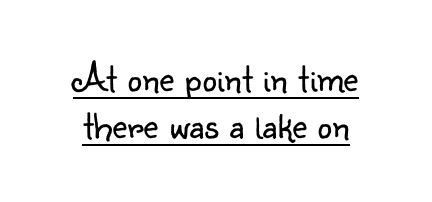
Q: Is the text bold? A: No.
Q: Is the text italic (slanted)? A: No, it is upright.
Q: Is the typeface a serif or a sans-serif typeface? A: Sans-serif.
Q: Is the text underlined? A: Yes.
Q: Is the spacing between letters normal or unusually wide? A: Normal.
Q: Is the spacing between lines tight, normal or loose? A: Tight.
Q: Width (condensed, normal, or wide)? A: Normal.
Q: Stroke contrast? A: Low.
Q: x-height? A: Small.
Q: Monospaced? A: No.
